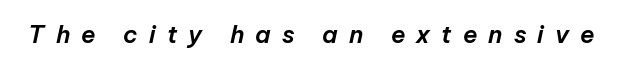
Just letters on the line, the space beneath them empty. A typesetter would call this heavily tracked-out type. Quick note: italic.
